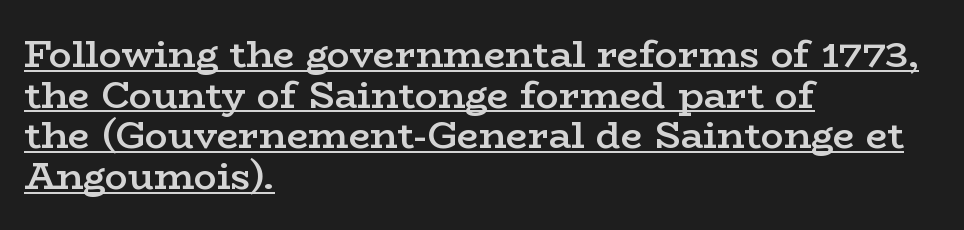
{"serif": "yes", "italic": "no", "bold": "semi", "weight": "semibold", "width": "wide", "stroke_contrast": "low", "x_height": "medium", "monospaced": "no", "underline": "yes", "align": "left", "line_spacing": "tight", "line_spacing_ratio": 1.07, "letter_spacing": "normal", "letter_spacing_em": 0.0, "glyph_px": 38}
